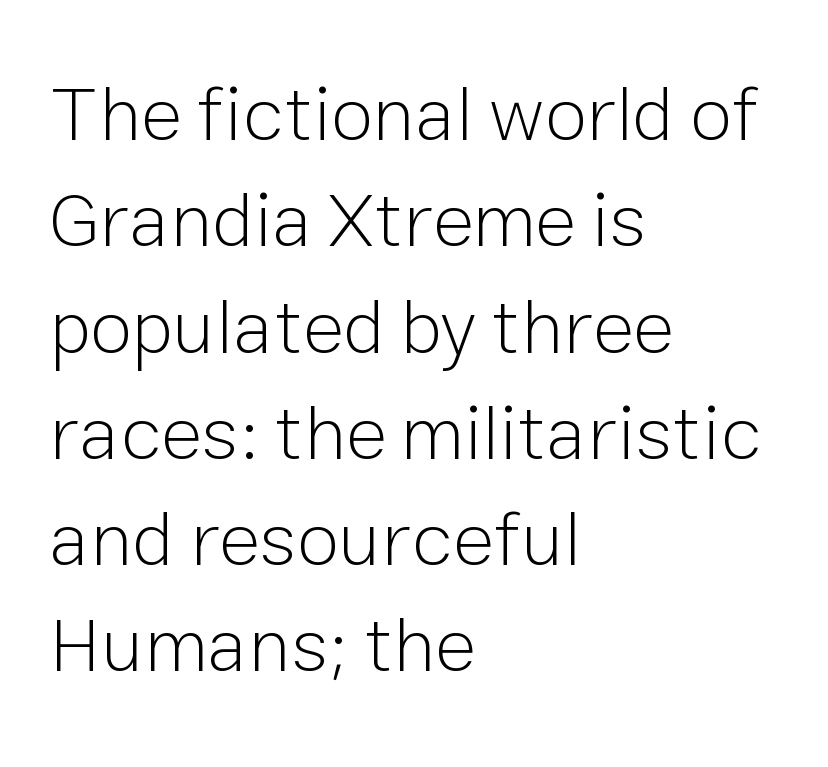
Q: Is the text bold? A: No.
Q: Is the text italic (slanted)? A: No, it is upright.
Q: Is the typeface a serif or a sans-serif typeface? A: Sans-serif.
Q: Is the text underlined? A: No.
Q: How is the paragraph aligned? A: Left-aligned.
Q: Is the spacing between letters normal or unusually wide? A: Normal.
Q: Is the spacing between lines tight, normal or loose? A: Normal.
Q: Width (condensed, normal, or wide)? A: Normal.
Q: Stroke contrast? A: Low.
Q: x-height? A: Medium.
Q: Monospaced? A: No.
